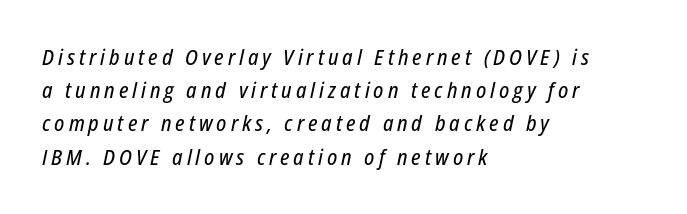
{"italic": "yes", "lean": "right", "slant_degrees": 12, "underline": "no", "align": "left", "line_spacing": "normal", "line_spacing_ratio": 1.58, "glyph_px": 21}
